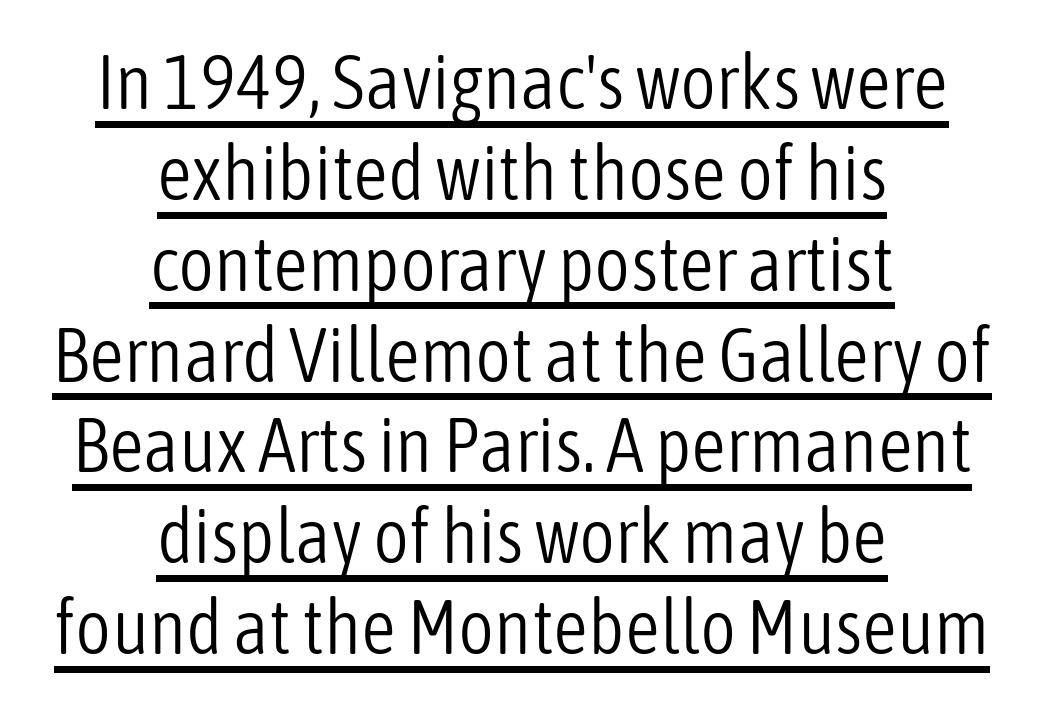
Q: Is the text bold? A: No.
Q: Is the text italic (slanted)? A: No, it is upright.
Q: Is the typeface a serif or a sans-serif typeface? A: Sans-serif.
Q: Is the text underlined? A: Yes.
Q: How is the paragraph aligned? A: Centered.
Q: Is the spacing between letters normal or unusually wide? A: Normal.
Q: Width (condensed, normal, or wide)? A: Condensed.
Q: Stroke contrast? A: Low.
Q: x-height? A: Medium.
Q: Monospaced? A: No.
